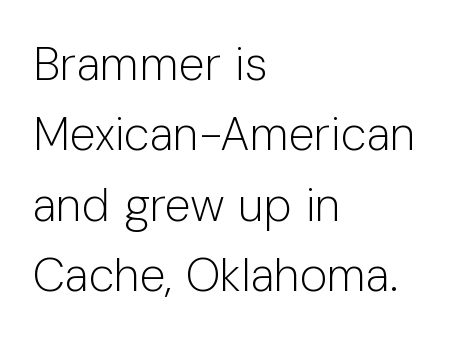
Q: Is the text bold? A: No.
Q: Is the text italic (slanted)? A: No, it is upright.
Q: Is the typeface a serif or a sans-serif typeface? A: Sans-serif.
Q: Is the text underlined? A: No.
Q: How is the paragraph aligned? A: Left-aligned.
Q: Is the spacing between letters normal or unusually wide? A: Normal.
Q: Is the spacing between lines tight, normal or loose? A: Normal.
Q: Width (condensed, normal, or wide)? A: Normal.
Q: Stroke contrast? A: Low.
Q: x-height? A: Medium.
Q: Monospaced? A: No.
